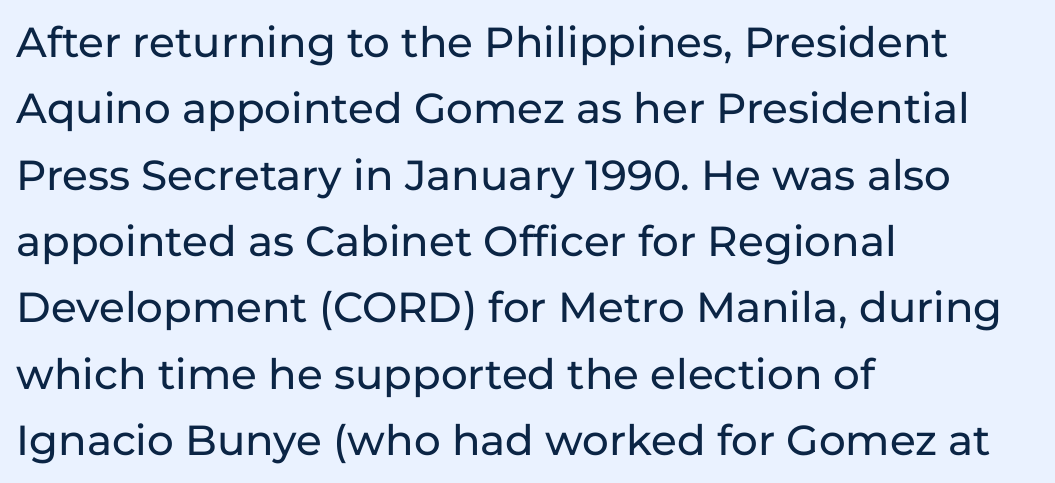
The image shows 42 px sans-serif type, upright; set left-aligned, normal line spacing (1.58x), normal letter spacing, not underlined; low stroke contrast and a medium x-height.
